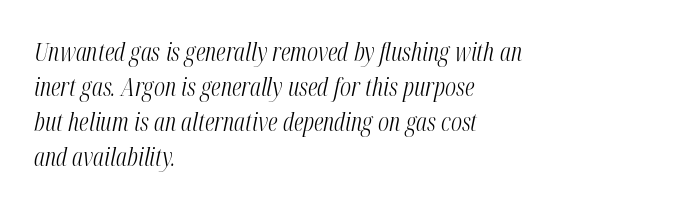
Q: Is the text bold? A: No.
Q: Is the text italic (slanted)? A: Yes, it leans right by about 12 degrees.
Q: Is the text underlined? A: No.
Q: How is the paragraph aligned? A: Left-aligned.
Q: Is the spacing between letters normal or unusually wide? A: Normal.
Q: Is the spacing between lines tight, normal or loose? A: Normal.
